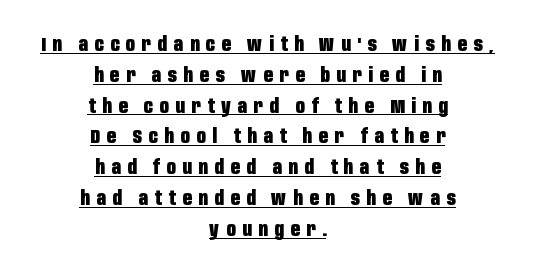
Is there much room between lines? A standard amount, neither cramped nor airy. Tracking here is generous; glyphs stand well apart from one another. Where is the straight margin? There isn't one; the lines are centered. Is there an underline? Yes — a line sits under the letters. Ascenders rise straight up at ninety degrees.
